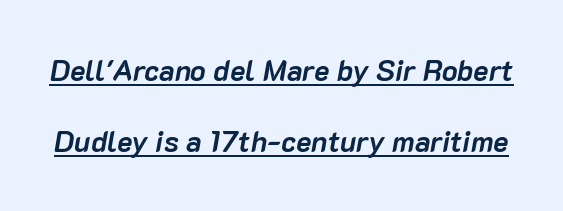
In designer terms, the underline attribute is active on this setting. Thick stems and heavy bowls — unmistakably bold. Character widths vary here, with narrow letters taking less room than wide ones. You could fit nearly another row in the gap between these rows.
